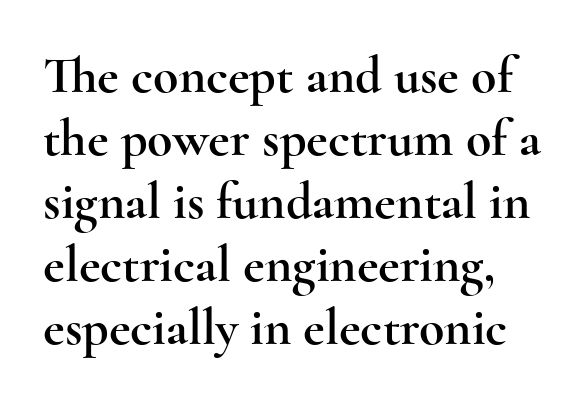
The image shows 52 px wide serif type, upright; set line spacing 1.21x, normal letter spacing, not underlined; a small x-height.
